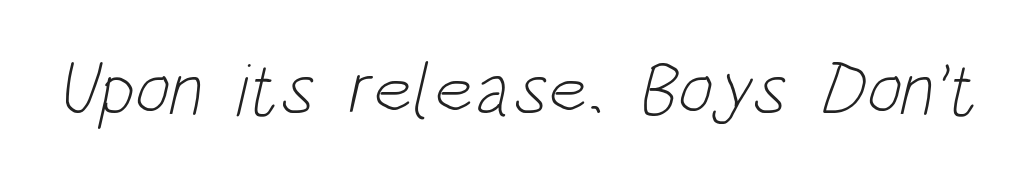
{"serif": "no", "bold": "no", "weight": "light", "width": "condensed", "stroke_contrast": "low", "x_height": "large", "monospaced": "no", "underline": "no", "letter_spacing": "normal", "letter_spacing_em": 0.0, "glyph_px": 75}
